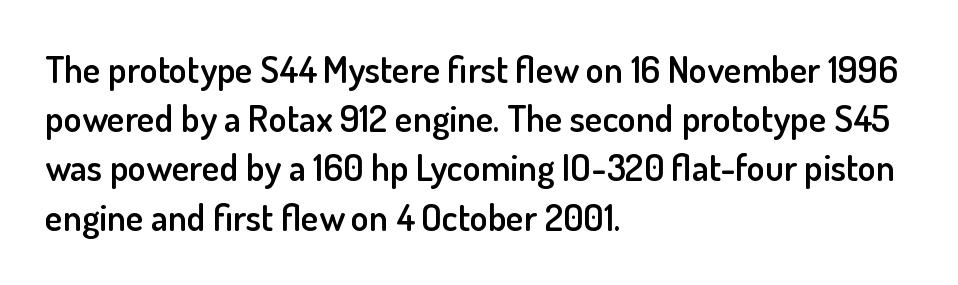
The image shows 37 px semibold sans-serif type, upright; set left-aligned, normal line spacing (1.33x), normal letter spacing, not underlined; low stroke contrast and a small x-height.
